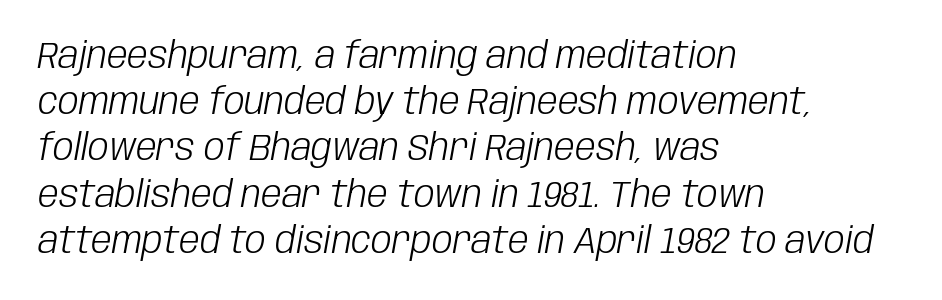
The image shows 37 px light, condensed type, italic (leaning right); set left-aligned, normal line spacing (1.25x), normal letter spacing, not underlined; low stroke contrast and a large x-height.
